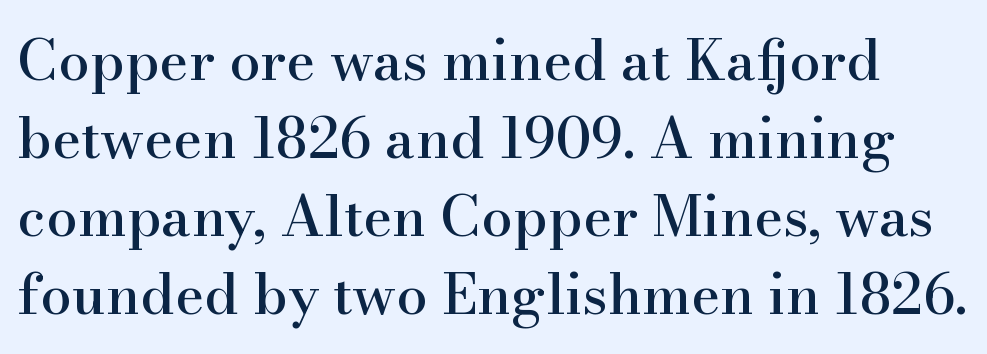
The image shows 56 px serif type, upright; set normal line spacing (1.39x), normal letter spacing, not underlined; high stroke contrast and a small x-height.
